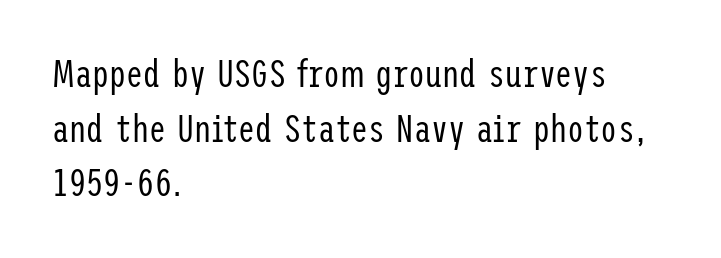
{"serif": "no", "italic": "no", "bold": "no", "weight": "regular", "width": "condensed", "stroke_contrast": "low", "x_height": "medium", "underline": "no", "align": "left", "line_spacing": "normal", "line_spacing_ratio": 1.44, "letter_spacing": "normal", "letter_spacing_em": 0.0, "glyph_px": 38}
